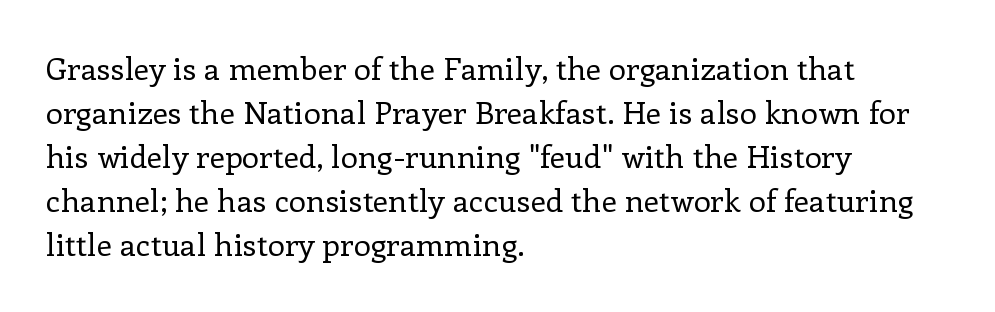
The image shows 31 px regular-weight serif type, upright; set left-aligned, normal line spacing (1.42x), normal letter spacing, not underlined; low stroke contrast and a medium x-height.
